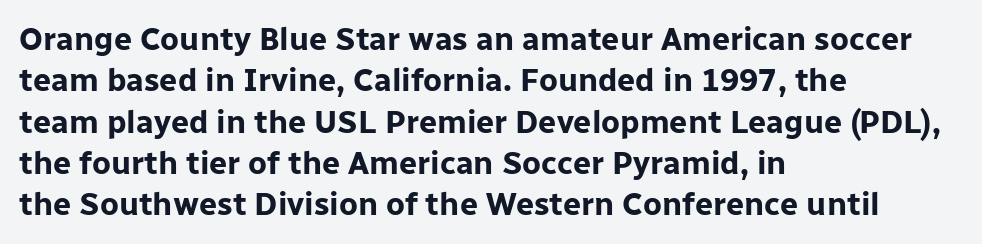
Spacing verdict: proportional, widths tailored to each character. Letter spacing: default. Stroke thickness is high; the sample reads as a true bold. These lines stack with their left ends in a neat column.
